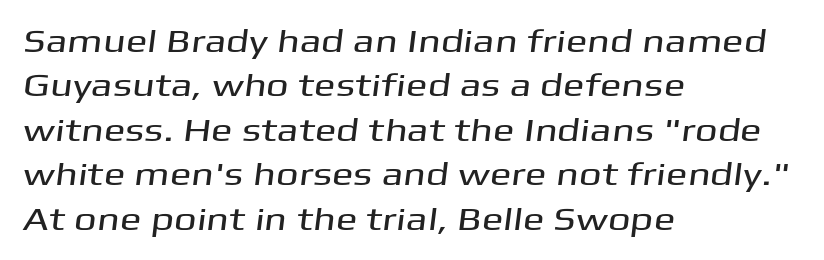
{"serif": "no", "width": "wide", "stroke_contrast": "medium", "x_height": "medium", "monospaced": "no", "underline": "no", "align": "left", "line_spacing": "normal", "line_spacing_ratio": 1.39, "letter_spacing": "normal", "letter_spacing_em": 0.0, "glyph_px": 32}
